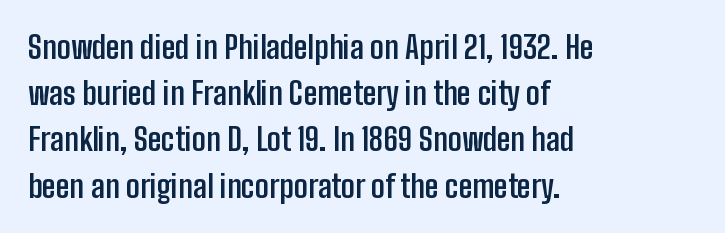
{"serif": "no", "italic": "no", "bold": "yes", "weight": "semibold", "width": "condensed", "stroke_contrast": "low", "x_height": "medium", "monospaced": "no", "underline": "no", "align": "left", "line_spacing": "normal", "line_spacing_ratio": 1.49, "letter_spacing": "normal", "letter_spacing_em": 0.0, "glyph_px": 31}
